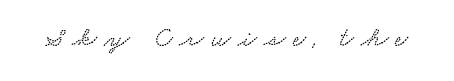
{"width": "wide", "stroke_contrast": "low", "x_height": "small", "monospaced": "no", "underline": "no", "letter_spacing": "wide", "letter_spacing_em": 0.25, "glyph_px": 28}
